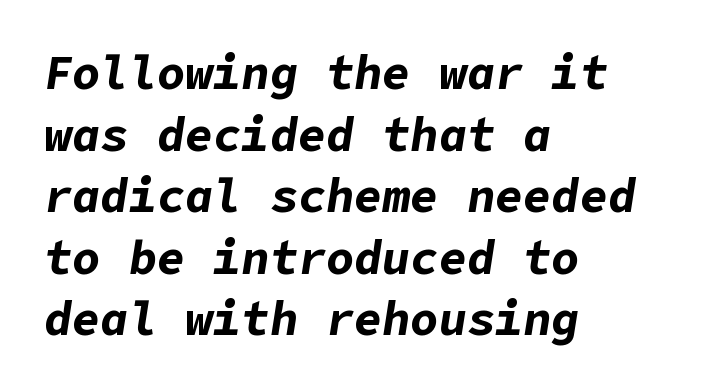
{"italic": "yes", "lean": "right", "slant_degrees": 9, "bold": "yes", "weight": "bold", "width": "normal", "stroke_contrast": "low", "x_height": "medium", "underline": "no", "align": "left", "line_spacing": "normal", "line_spacing_ratio": 1.31, "letter_spacing": "normal", "letter_spacing_em": 0.0, "glyph_px": 47}
